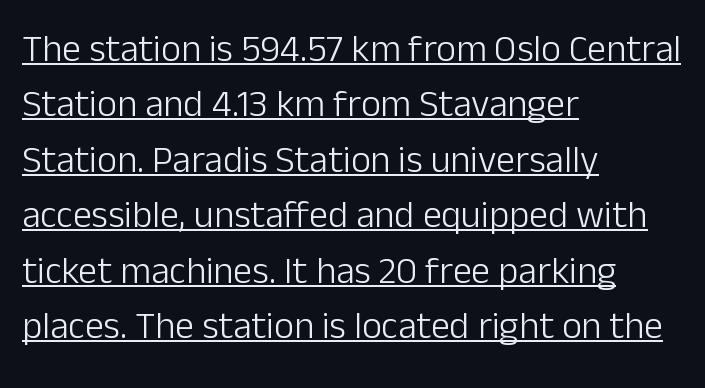
The image shows 38 px light sans-serif type, upright; set left-aligned, normal line spacing (1.46x), normal letter spacing, underlined; low stroke contrast and a medium x-height.
